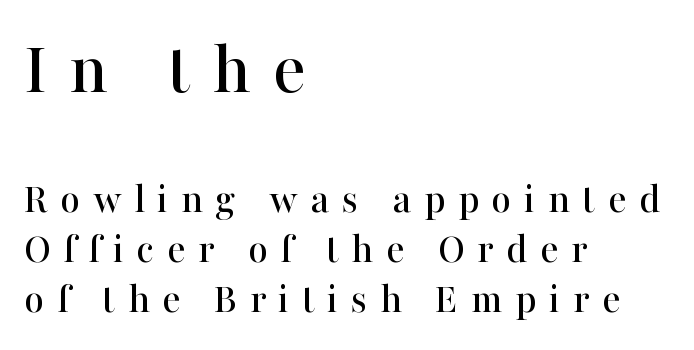
Q: Is the text italic (slanted)? A: No, it is upright.
Q: Is the typeface a serif or a sans-serif typeface? A: Serif.
Q: Is the text underlined? A: No.
Q: How is the paragraph aligned? A: Left-aligned.
Q: Is the spacing between letters normal or unusually wide? A: Unusually wide.
Q: Which block of text is set in a larger size, the first (top) or the second (bottom)? A: The first (top) one.
Q: Width (condensed, normal, or wide)? A: Normal.
Q: Stroke contrast? A: High.
Q: x-height? A: Medium.
Q: Monospaced? A: No.
